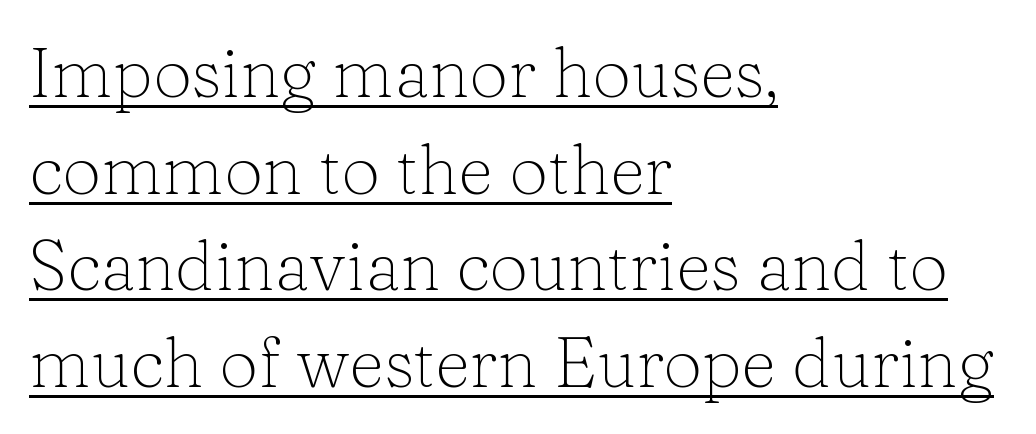
{"serif": "yes", "italic": "no", "bold": "no", "weight": "light", "width": "normal", "stroke_contrast": "low", "x_height": "medium", "monospaced": "no", "underline": "yes", "align": "left", "line_spacing": "normal", "line_spacing_ratio": 1.4, "letter_spacing": "normal", "letter_spacing_em": 0.0, "glyph_px": 69}
